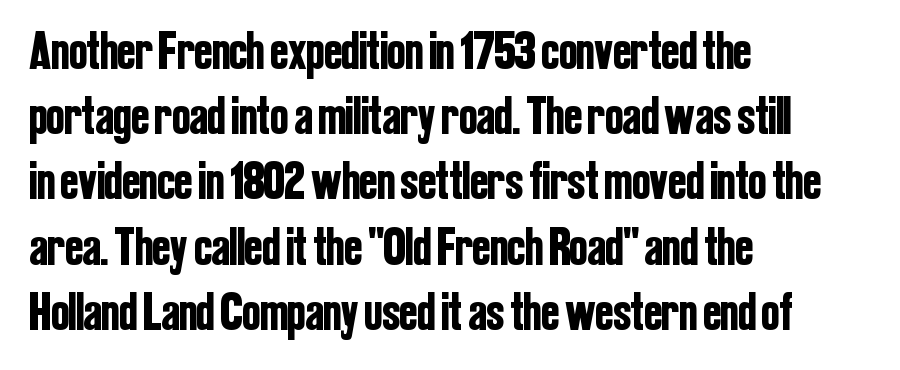
In terms of posture, this sample is upright. A typesetter would call this proportional, since set widths differ per character. A student would call this left alignment; a typographer would say flush left, rag right. The passage shown is not underscored anywhere.
